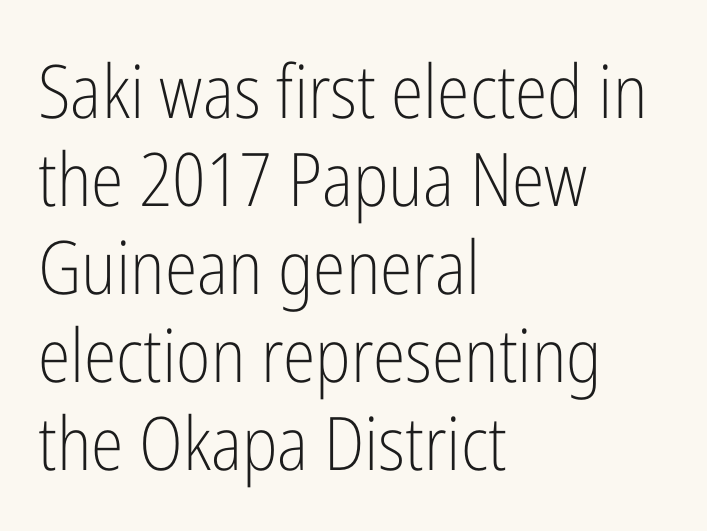
Stem width sits at or under what a default text font uses. The foot of each line stays bare and open. The lettering holds an erect, upright posture throughout. Looks like regular typesetting: each glyph gets only the width it needs. Unlike a traditional serif, this face leaves its strokes unadorned. A typesetter would call this zero additional tracking.
